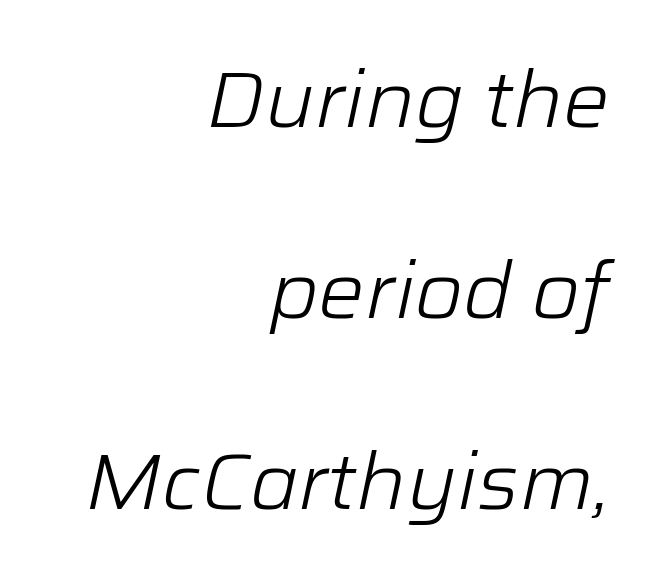
These lines stand farther apart than default settings would place them. These lines keep a tight, regular rhythm from letter to letter. The weight tops out at a normal text grade. The paragraph shown leans on its right margin. The gap between lines stays unmarked.
